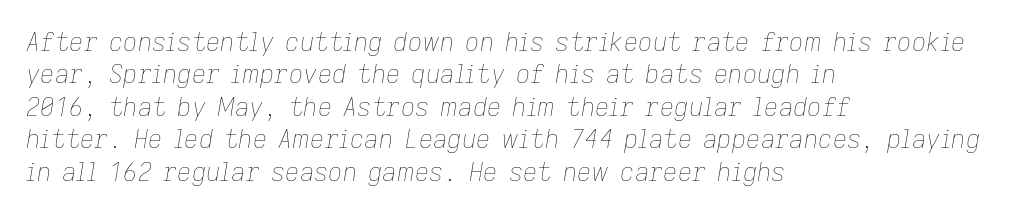
Q: Is the text bold? A: No.
Q: Is the text italic (slanted)? A: Yes, it leans right by about 9 degrees.
Q: Is the text underlined? A: No.
Q: How is the paragraph aligned? A: Left-aligned.
Q: Is the spacing between letters normal or unusually wide? A: Normal.
Q: Is the spacing between lines tight, normal or loose? A: Normal.
